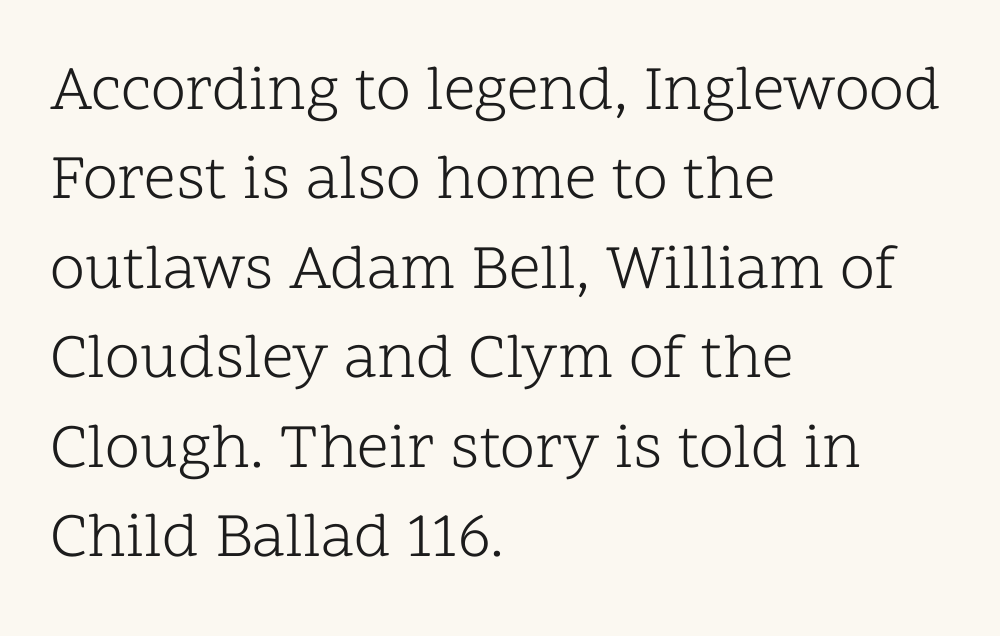
A typesetter would mark this as roman, not italic. No chunkiness to these letters — they're not bold. In terms of letterspacing, this is plain default setting. You can tell from the footed stems that serif type was used. This sample keeps an unexceptional amount of space between lines. Rule under the text: the space is simply empty.
